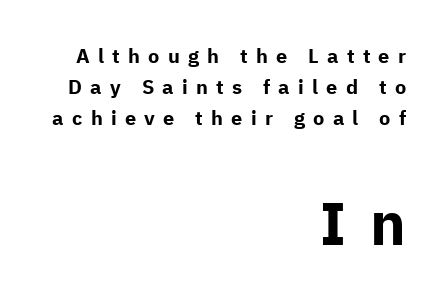
Layout note: lines flush right. Classification — sans serif. Weight check: bold — yes, fully. Which of the two is more prominent by size? The second, at the bottom.
